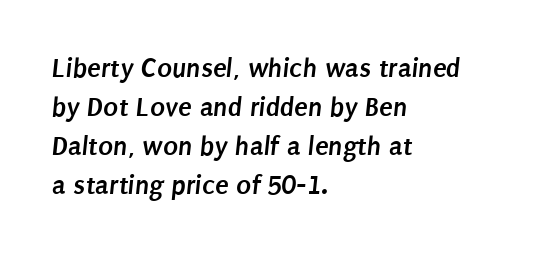
Q: Is the text bold? A: Yes.
Q: Is the typeface a serif or a sans-serif typeface? A: Sans-serif.
Q: Is the text underlined? A: No.
Q: How is the paragraph aligned? A: Left-aligned.
Q: Is the spacing between letters normal or unusually wide? A: Normal.
Q: Is the spacing between lines tight, normal or loose? A: Normal.
Q: Width (condensed, normal, or wide)? A: Condensed.
Q: Stroke contrast? A: Low.
Q: x-height? A: Large.
Q: Monospaced? A: No.
